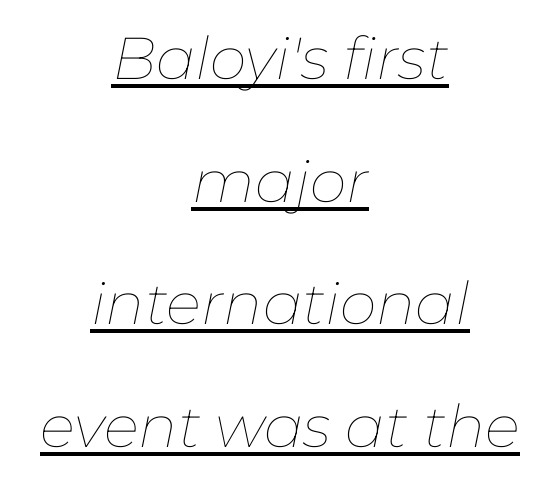
{"italic": "yes", "lean": "right", "slant_degrees": 11, "bold": "no", "weight": "thin", "width": "normal", "stroke_contrast": "low", "x_height": "medium", "monospaced": "no", "underline": "yes", "align": "center", "line_spacing": "loose", "line_spacing_ratio": 2.08, "letter_spacing": "normal", "letter_spacing_em": 0.0, "glyph_px": 59}
